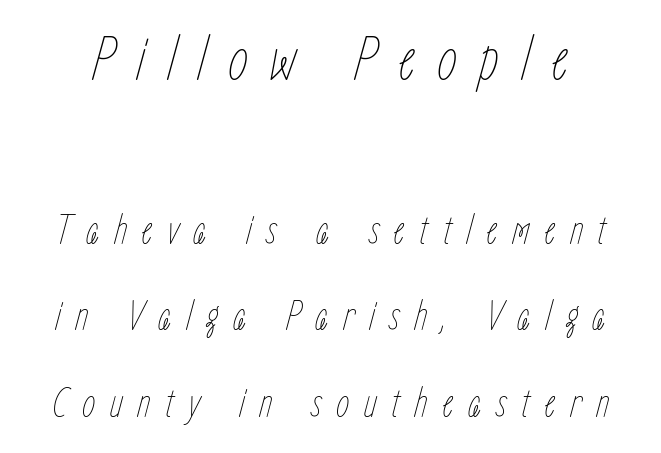
The image shows 65 px thin, condensed type, italic (leaning right); set loose line spacing (2.01x), unusually wide letter spacing (+0.33 em), not underlined; the first (top) block is 1.51x larger; low stroke contrast and a medium x-height.
